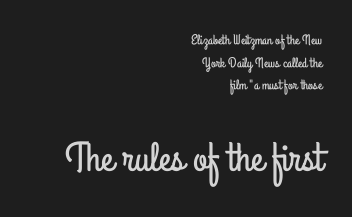
The axis of the letterforms is exactly vertical. Does the copy run flush right? Yes — the right margin is perfectly even. Rule under the text: the space is simply empty. The leading is moderate, giving the passage an even texture.
